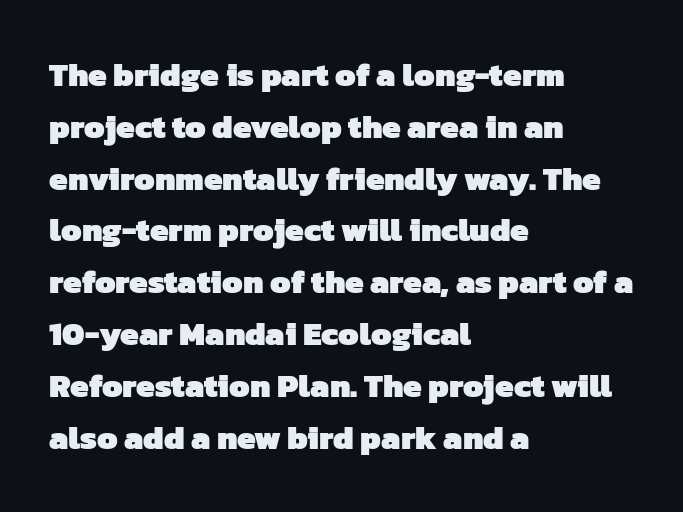
{"serif": "no", "bold": "yes", "weight": "heavy", "width": "normal", "stroke_contrast": "low", "x_height": "medium", "monospaced": "no", "underline": "no", "align": "left", "line_spacing": "normal", "line_spacing_ratio": 1.57, "letter_spacing": "normal", "letter_spacing_em": 0.0, "glyph_px": 33}
